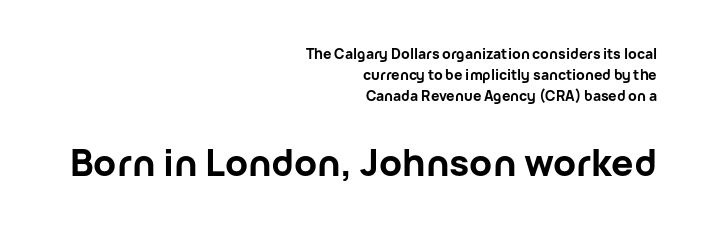
Rendered with straight, roman letterforms. Unlike a traditional serif, this face leaves its strokes unadorned. Visually the block forms a straight wall on the right and a jagged coastline on the left. Is the lower block the larger one? Yes — the lower block carries the bigger type.
